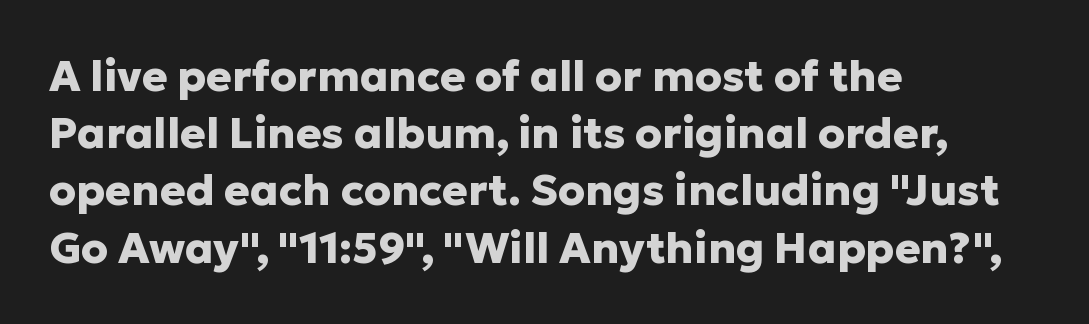
{"serif": "no", "italic": "no", "bold": "yes", "weight": "heavy", "width": "normal", "stroke_contrast": "low", "x_height": "medium", "monospaced": "no", "underline": "no", "align": "left", "line_spacing": "normal", "line_spacing_ratio": 1.33, "letter_spacing": "normal", "letter_spacing_em": 0.0, "glyph_px": 43}
